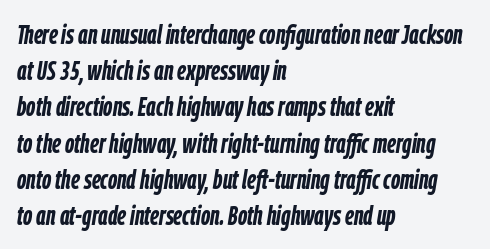
The image shows 27 px bold type, italic (leaning right); set left-aligned, normal line spacing (1.34x), normal letter spacing, not underlined.
